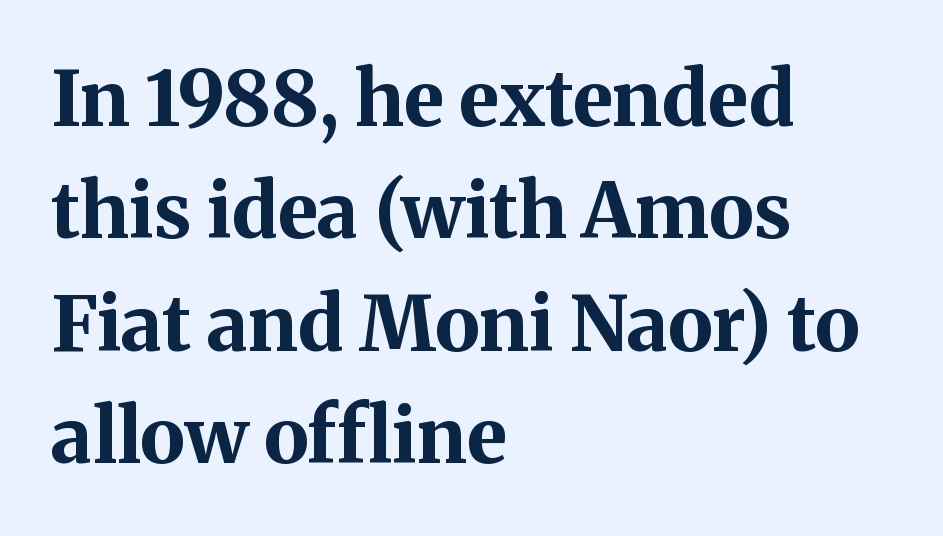
Notice how descenders clear the ascenders below comfortably — that's standard leading. Emphasis by weight is at full strength: bold. The rendering uses natural spacing where letterforms have individual widths. Unlike italic type, these characters show no tilt at all. The lines are quadded left. The letters sit at their default tracking, neither squeezed nor spread.
